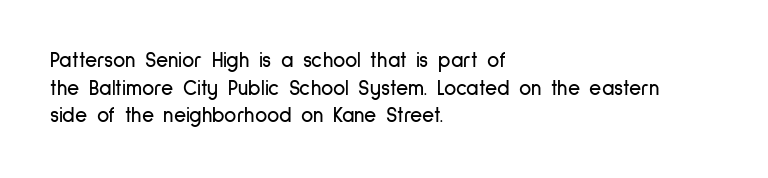
The image shows 21 px text type, upright; set left-aligned, normal line spacing (1.31x), normal letter spacing, not underlined.
